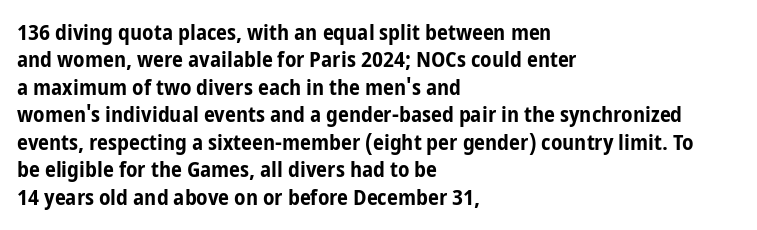
Q: Is the text bold? A: Yes.
Q: Is the text italic (slanted)? A: No, it is upright.
Q: Is the text underlined? A: No.
Q: How is the paragraph aligned? A: Left-aligned.
Q: Is the spacing between letters normal or unusually wide? A: Normal.
Q: Is the spacing between lines tight, normal or loose? A: Normal.
